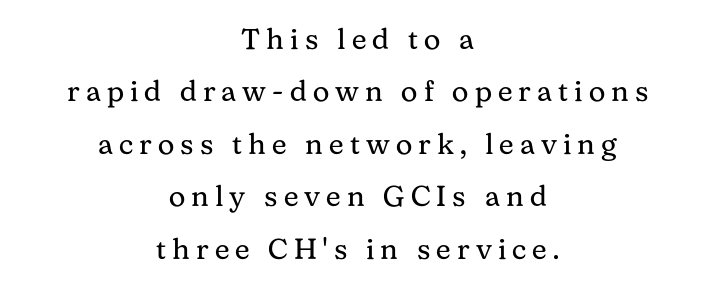
Reading down the block, each line starts at a different indent, mirrored at its end. A typesetter would call this proportional, since set widths differ per character. The letters look calm and open, with moderate or lighter stems. The horizontal fit of the characters is loose and conspicuously gappy. The gap between lines stays unmarked.
